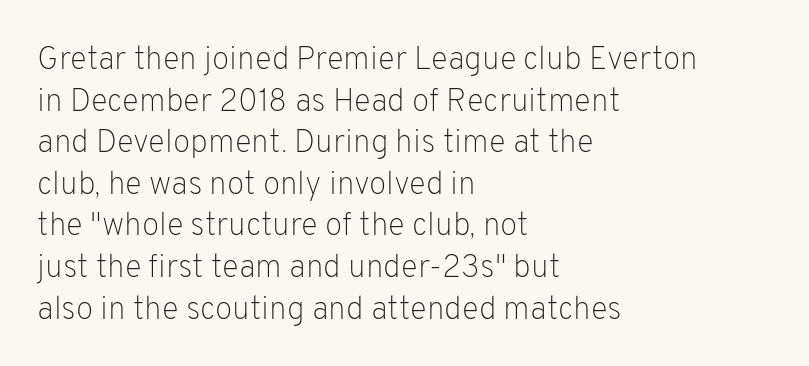
Think of a printed novel: that variable character pitch is what you see here. Anything drawn beneath the words? Only blank space. The face used here is a sans, in the tradition of grotesques and geometrics. Layout note: lines flush left. The face looks like a standard text weight, possibly lighter. The rendering uses a moderate line-height, typical for paragraphs.
